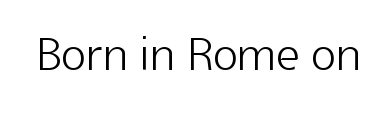
Varying glyph widths throughout — classic text-font behaviour. The space beneath each line is pristine and unruled. The letters stand upright; this is a roman face. The face looks like a standard text weight, possibly lighter.
